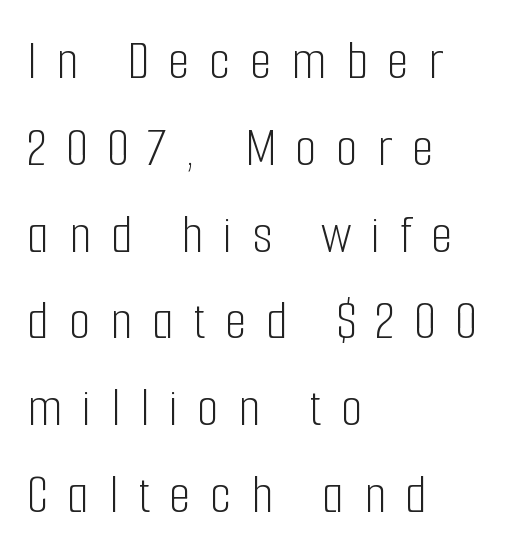
Every character sits straight up, as roman type does. There is plenty of visible air inserted between adjacent glyphs. Grotesque or geometric, the face here clearly has no serifs. Stem width sits at or under what a default text font uses. The leading is moderate, giving the passage an even texture.
